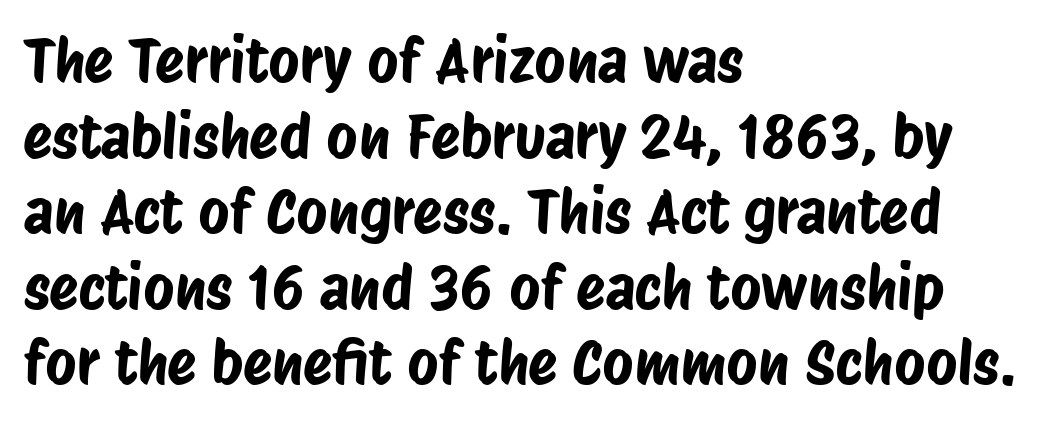
Do the characters align in a grid? No, the font is proportional. Descenders hang freely into open space. Leftover space on each line is placed entirely after the last word. A typesetter would call this leading conventional body-copy spacing.
